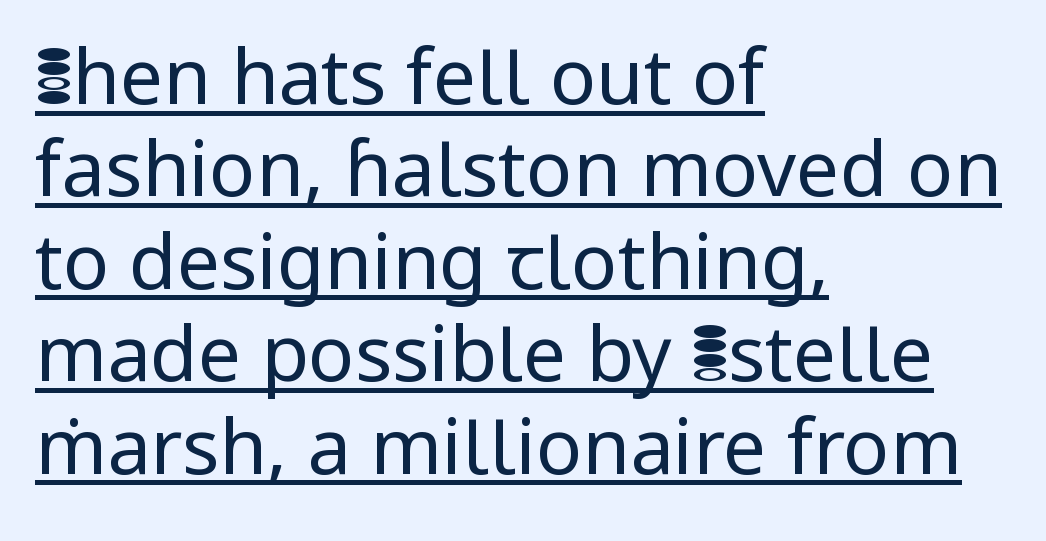
Q: Is the text bold? A: No.
Q: Is the text italic (slanted)? A: No, it is upright.
Q: Is the typeface a serif or a sans-serif typeface? A: Sans-serif.
Q: Is the text underlined? A: Yes.
Q: How is the paragraph aligned? A: Left-aligned.
Q: Is the spacing between letters normal or unusually wide? A: Normal.
Q: Width (condensed, normal, or wide)? A: Normal.
Q: Stroke contrast? A: Low.
Q: x-height? A: Medium.
Q: Monospaced? A: No.
